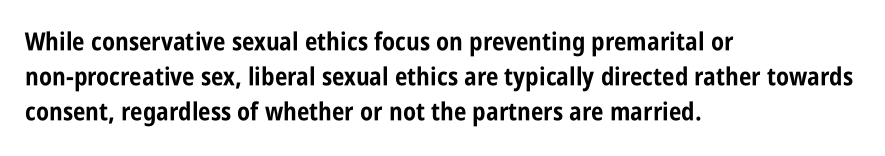
Here the glyphs are tracked normally, forming tight word shapes. Posture: upright roman. Plain, unruled lines of type. Leading matches the norm, producing a regular column.
